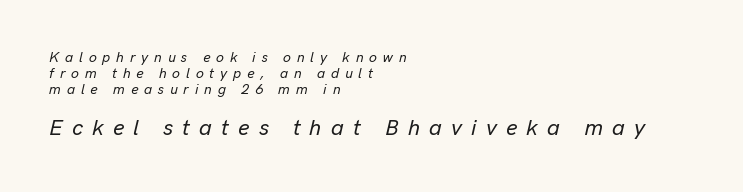
Q: Is the text italic (slanted)? A: Yes, it leans right by about 13 degrees.
Q: Is the text underlined? A: No.
Q: How is the paragraph aligned? A: Left-aligned.
Q: Is the spacing between letters normal or unusually wide? A: Unusually wide.
Q: Which block of text is set in a larger size, the first (top) or the second (bottom)? A: The second (bottom) one.
